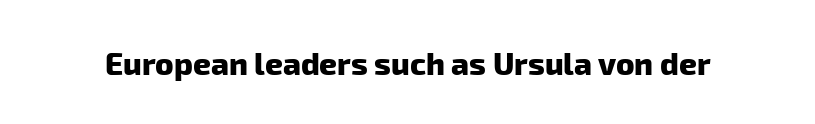
The image shows 31 px heavy sans-serif type; set normal letter spacing, not underlined; low stroke contrast and a medium x-height.
